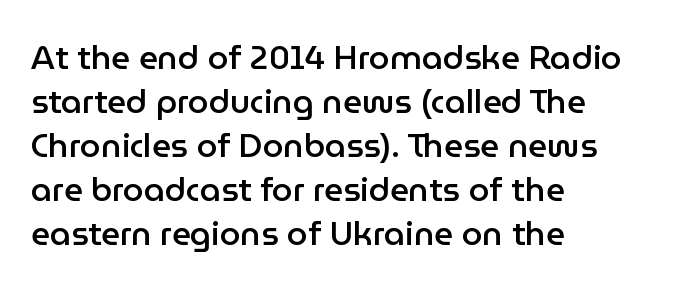
{"serif": "no", "italic": "no", "bold": "semi", "weight": "semibold", "width": "normal", "stroke_contrast": "low", "x_height": "medium", "monospaced": "no", "underline": "no", "align": "left", "line_spacing": "normal", "line_spacing_ratio": 1.33, "letter_spacing": "normal", "letter_spacing_em": 0.0, "glyph_px": 33}
